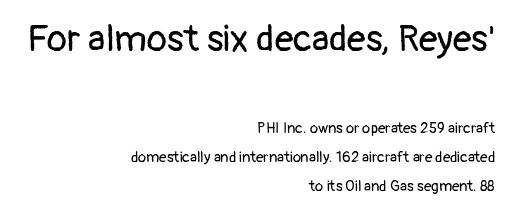
Q: Is the text bold? A: No.
Q: Is the text italic (slanted)? A: No, it is upright.
Q: Is the typeface a serif or a sans-serif typeface? A: Sans-serif.
Q: Is the text underlined? A: No.
Q: How is the paragraph aligned? A: Right-aligned.
Q: Is the spacing between letters normal or unusually wide? A: Normal.
Q: Is the spacing between lines tight, normal or loose? A: Loose.
Q: Which block of text is set in a larger size, the first (top) or the second (bottom)? A: The first (top) one.
Q: Width (condensed, normal, or wide)? A: Normal.
Q: Stroke contrast? A: Low.
Q: x-height? A: Medium.
Q: Monospaced? A: No.
